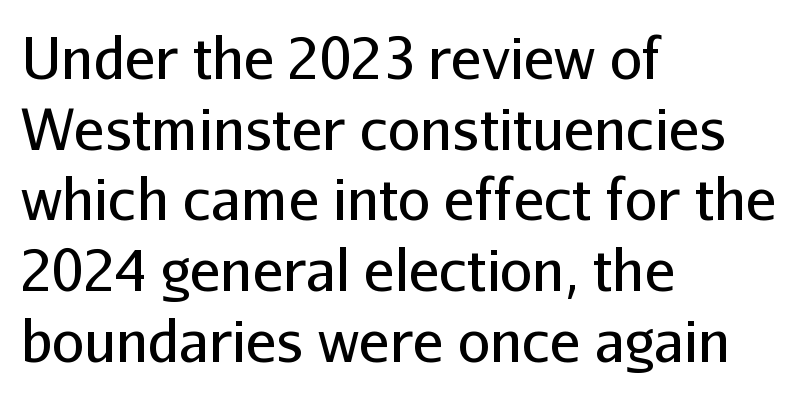
Q: Is the text bold? A: No.
Q: Is the text italic (slanted)? A: No, it is upright.
Q: Is the typeface a serif or a sans-serif typeface? A: Sans-serif.
Q: Is the text underlined? A: No.
Q: How is the paragraph aligned? A: Left-aligned.
Q: Is the spacing between letters normal or unusually wide? A: Normal.
Q: Width (condensed, normal, or wide)? A: Normal.
Q: Stroke contrast? A: Low.
Q: x-height? A: Medium.
Q: Monospaced? A: No.
